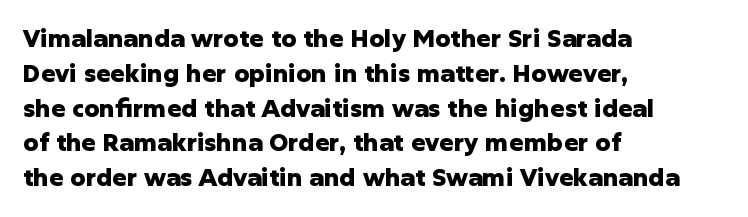
Nope, not italic — everything's standing straight. The passage shown has conventional tracking throughout. Bold? Absolutely — the strokes are thick and heavy. If you drew a ruler down the left edge, every line would touch it. The gap between lines stays unmarked. Horizontal bands of white between lines are of average thickness.
